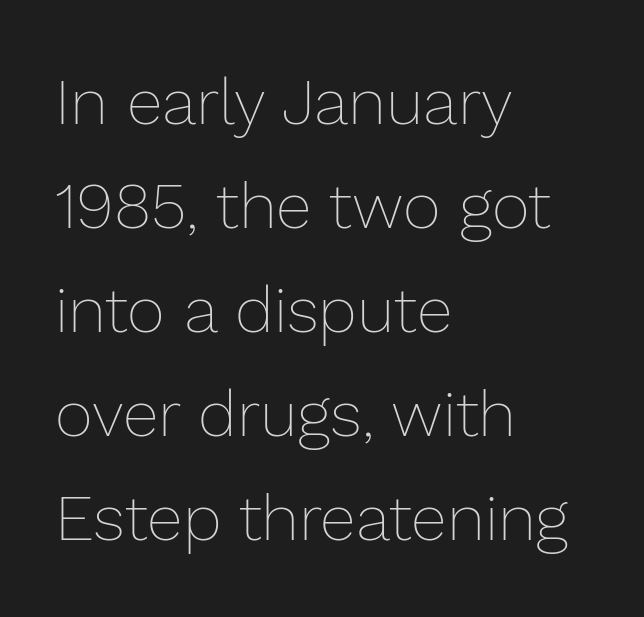
Vertical strokes here are truly vertical. The passage shown is not underscored anywhere. Regular leading. Nothing unusual about the tracking: characters are spaced as the font intends. Letters have the restrained weight of plain body copy at most. Spacing verdict: proportional, widths tailored to each character.
